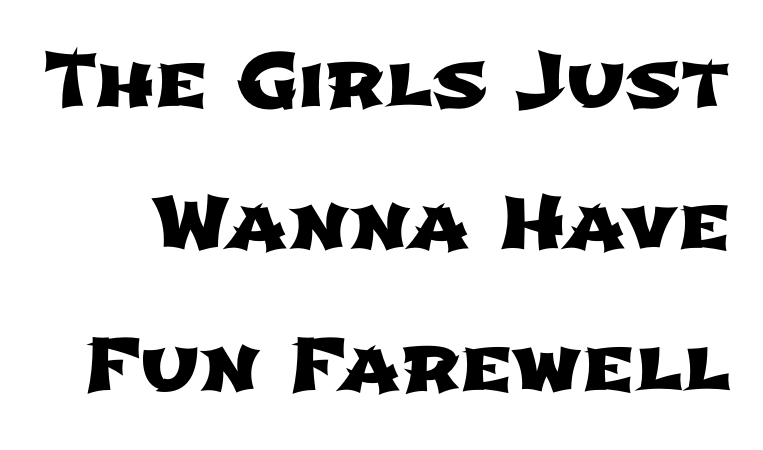
The image shows 74 px wide sans-serif type; set loose line spacing (1.92x), normal letter spacing, not underlined; low stroke contrast and a medium x-height.
